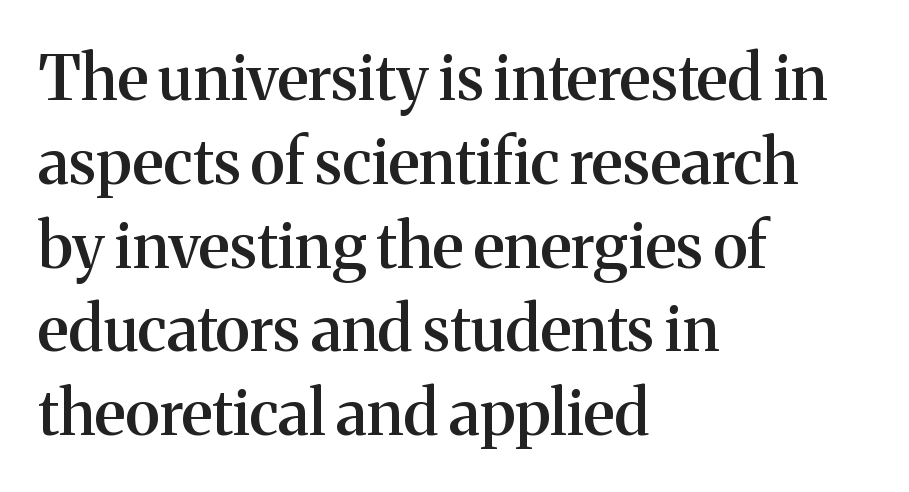
{"serif": "yes", "italic": "no", "bold": "semi", "weight": "semibold", "width": "normal", "stroke_contrast": "medium", "x_height": "medium", "monospaced": "no", "underline": "no", "align": "left", "line_spacing": "normal", "line_spacing_ratio": 1.33, "letter_spacing": "normal", "letter_spacing_em": 0.0, "glyph_px": 63}
